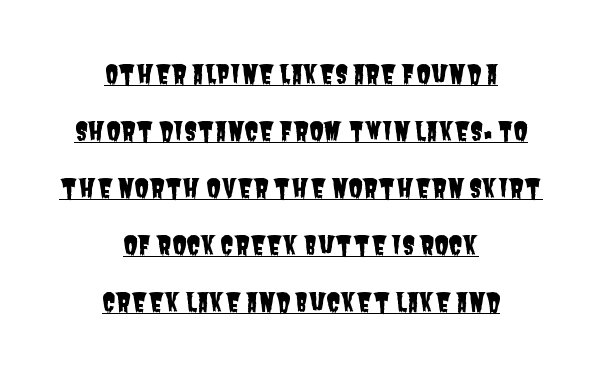
Spacing between characters is what you'd get straight out of the box. This rendering uses center alignment, leaving both contours irregular but symmetric. Has an underline been added? It has. The space between consecutive lines is lavish.
